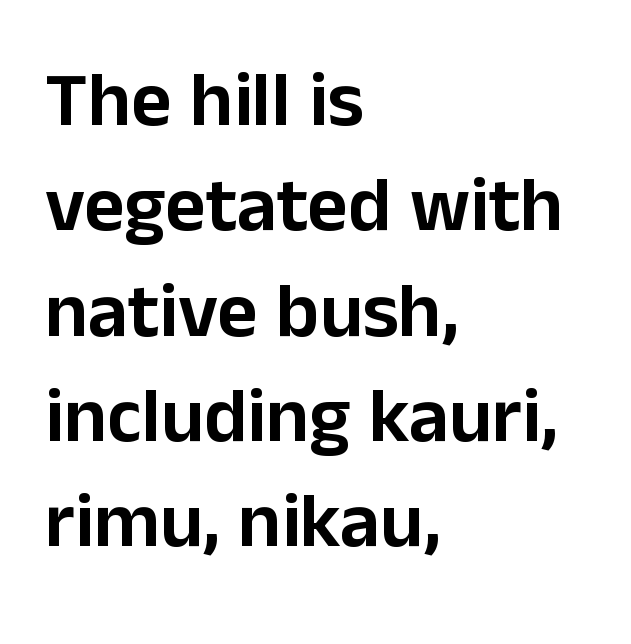
The image shows 78 px sans-serif type, upright; set left-aligned, normal line spacing (1.35x), normal letter spacing, not underlined; low stroke contrast and a medium x-height.
